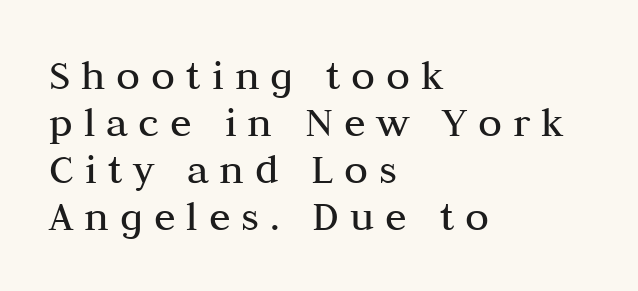
The image shows 44 px regular-weight serif type, upright; set left-aligned, tight line spacing (1.07x), unusually wide letter spacing (+0.25 em), not underlined; medium stroke contrast and a medium x-height.
